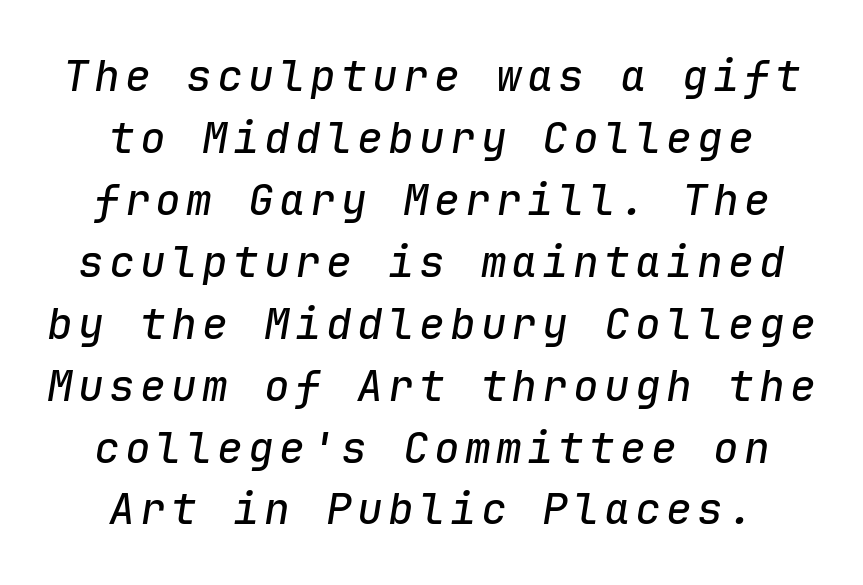
{"italic": "yes", "lean": "right", "slant_degrees": 9, "width": "normal", "stroke_contrast": "low", "x_height": "medium", "monospaced": "yes", "underline": "no", "align": "center", "line_spacing": "normal", "line_spacing_ratio": 1.44, "glyph_px": 43}
